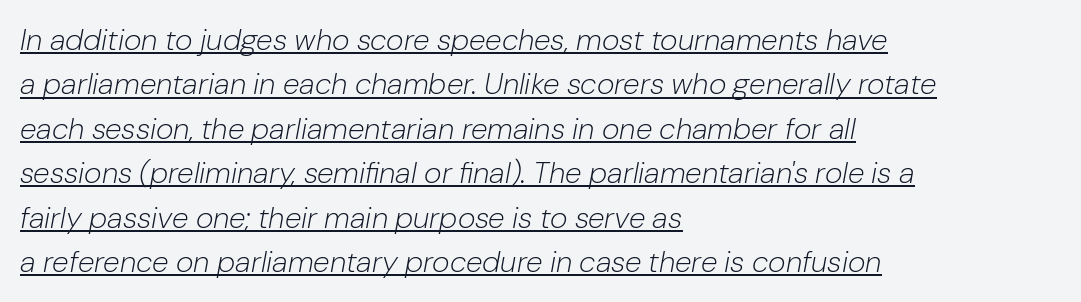
{"italic": "yes", "lean": "right", "slant_degrees": 10, "bold": "no", "weight": "light", "width": "normal", "stroke_contrast": "low", "x_height": "medium", "monospaced": "no", "underline": "yes", "align": "left", "line_spacing": "normal", "line_spacing_ratio": 1.48, "letter_spacing": "normal", "letter_spacing_em": 0.0, "glyph_px": 30}
